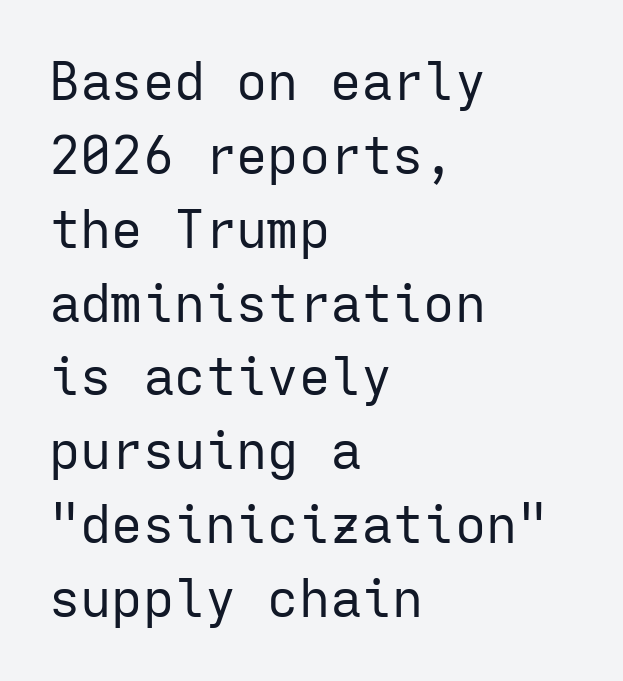
Q: Is the text bold? A: No.
Q: Is the text italic (slanted)? A: No, it is upright.
Q: Is the typeface a serif or a sans-serif typeface? A: Sans-serif.
Q: Is the text underlined? A: No.
Q: How is the paragraph aligned? A: Left-aligned.
Q: Is the spacing between letters normal or unusually wide? A: Normal.
Q: Is the spacing between lines tight, normal or loose? A: Normal.
Q: Width (condensed, normal, or wide)? A: Normal.
Q: Stroke contrast? A: Low.
Q: x-height? A: Medium.
Q: Monospaced? A: Yes.
